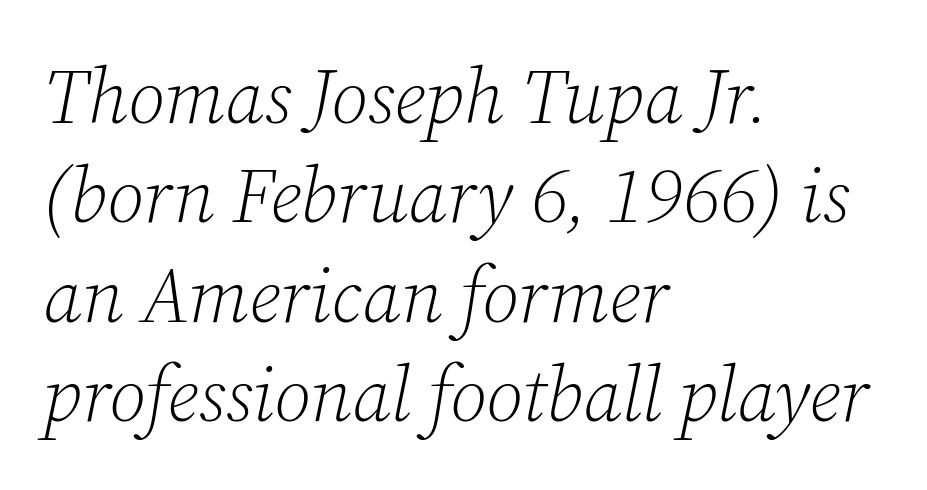
Q: Is the text bold? A: No.
Q: Is the text italic (slanted)? A: Yes, it leans right by about 12 degrees.
Q: Is the typeface a serif or a sans-serif typeface? A: Serif.
Q: Is the text underlined? A: No.
Q: How is the paragraph aligned? A: Left-aligned.
Q: Is the spacing between letters normal or unusually wide? A: Normal.
Q: Is the spacing between lines tight, normal or loose? A: Normal.
Q: Width (condensed, normal, or wide)? A: Normal.
Q: Stroke contrast? A: Low.
Q: x-height? A: Medium.
Q: Monospaced? A: No.
